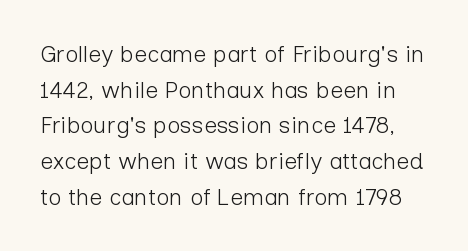
{"italic": "no", "bold": "no", "underline": "no", "line_spacing": "normal", "line_spacing_ratio": 1.55, "letter_spacing": "normal", "letter_spacing_em": 0.0, "glyph_px": 23}
